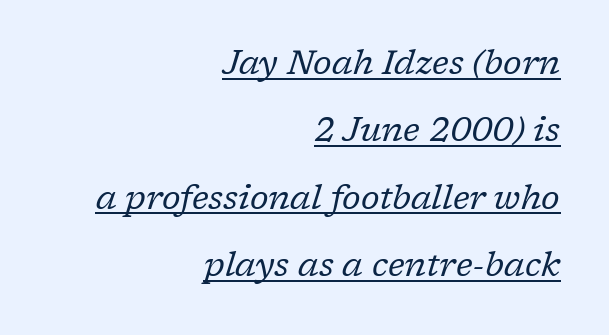
The image shows 34 px regular-weight serif type, italic (leaning right); set right-aligned, loose line spacing (1.98x), normal letter spacing, underlined; low stroke contrast and a medium x-height.
